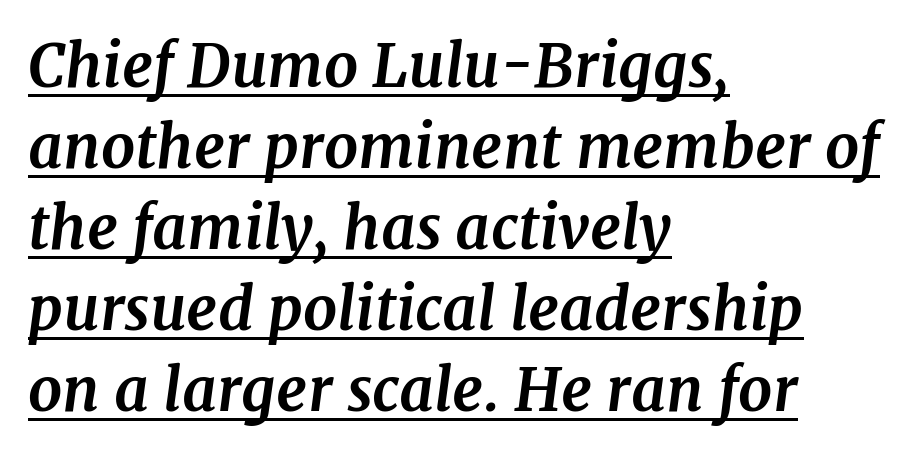
Q: Is the text bold? A: Yes.
Q: Is the text italic (slanted)? A: Yes, it leans right by about 7 degrees.
Q: Is the typeface a serif or a sans-serif typeface? A: Serif.
Q: Is the text underlined? A: Yes.
Q: How is the paragraph aligned? A: Left-aligned.
Q: Is the spacing between letters normal or unusually wide? A: Normal.
Q: Is the spacing between lines tight, normal or loose? A: Normal.
Q: Width (condensed, normal, or wide)? A: Normal.
Q: Stroke contrast? A: Medium.
Q: x-height? A: Medium.
Q: Monospaced? A: No.
